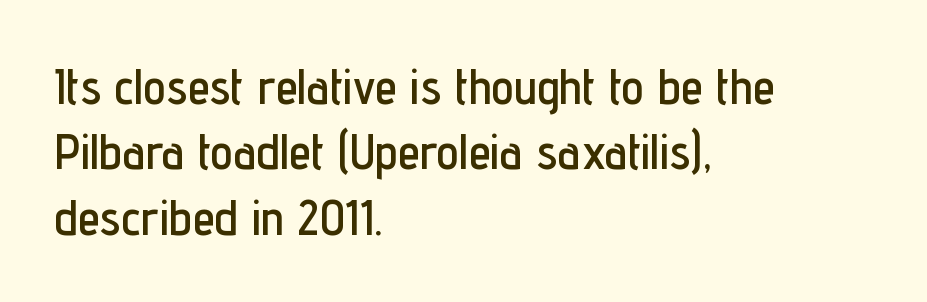
A typesetter would call this leading conventional body-copy spacing. Spacing verdict: proportional, widths tailored to each character. What stands out about the letter spacing? Nothing — it is the standard amount. Line beginnings align vertically; line endings do not.
